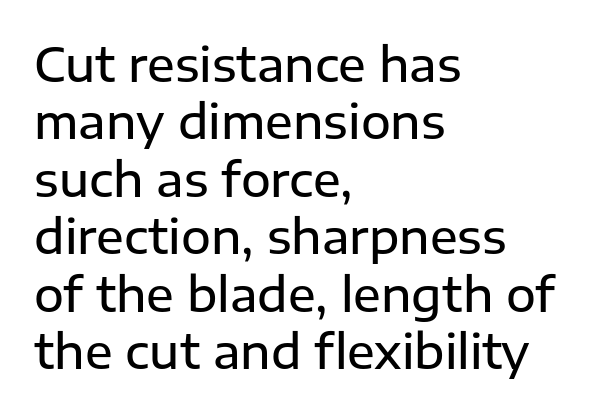
The image shows 46 px semibold sans-serif type, upright; set left-aligned, normal line spacing (1.25x), normal letter spacing, not underlined; low stroke contrast and a medium x-height.
